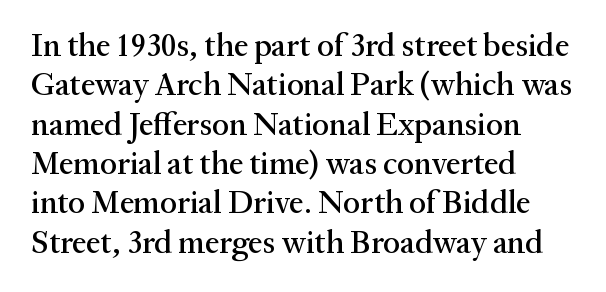
Q: Is the text italic (slanted)? A: No, it is upright.
Q: Is the typeface a serif or a sans-serif typeface? A: Serif.
Q: Is the text underlined? A: No.
Q: How is the paragraph aligned? A: Left-aligned.
Q: Is the spacing between letters normal or unusually wide? A: Normal.
Q: Width (condensed, normal, or wide)? A: Normal.
Q: Stroke contrast? A: Medium.
Q: x-height? A: Medium.
Q: Monospaced? A: No.
